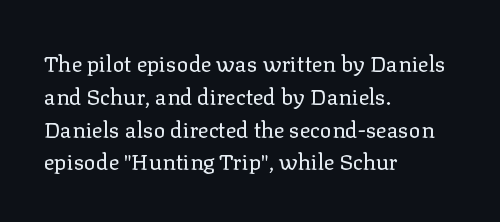
{"italic": "no", "bold": "no", "underline": "no", "align": "left", "line_spacing": "normal", "line_spacing_ratio": 1.49, "letter_spacing": "normal", "letter_spacing_em": 0.0, "glyph_px": 22}
